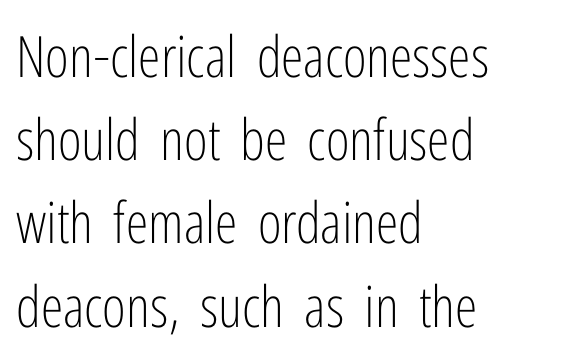
Q: Is the text bold? A: No.
Q: Is the text italic (slanted)? A: No, it is upright.
Q: Is the typeface a serif or a sans-serif typeface? A: Sans-serif.
Q: Is the text underlined? A: No.
Q: How is the paragraph aligned? A: Left-aligned.
Q: Is the spacing between letters normal or unusually wide? A: Normal.
Q: Is the spacing between lines tight, normal or loose? A: Normal.
Q: Width (condensed, normal, or wide)? A: Condensed.
Q: Stroke contrast? A: Low.
Q: x-height? A: Medium.
Q: Monospaced? A: No.
